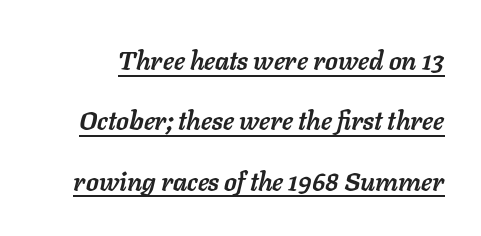
The image shows 26 px bold type, italic (leaning right); set loose line spacing (2.32x), normal letter spacing, underlined.
